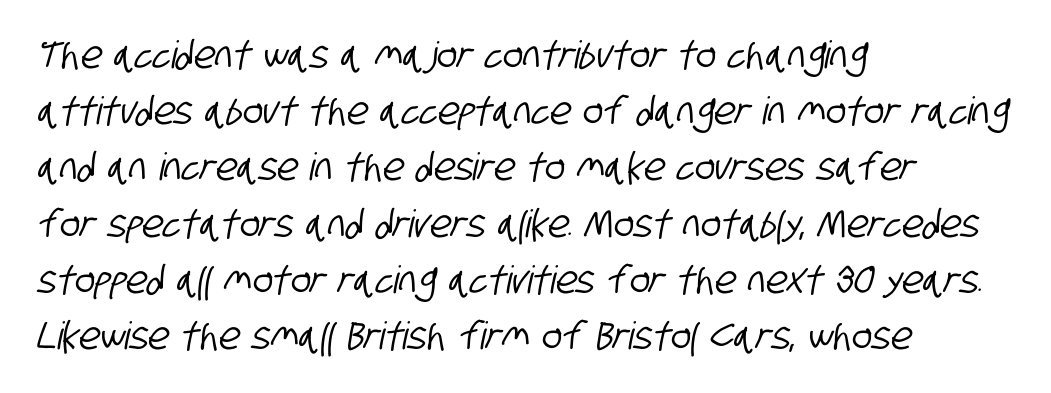
{"serif": "no", "width": "condensed", "stroke_contrast": "low", "x_height": "large", "monospaced": "no", "underline": "no", "align": "left", "line_spacing": "normal", "line_spacing_ratio": 1.48, "letter_spacing": "normal", "letter_spacing_em": 0.0, "glyph_px": 38}
